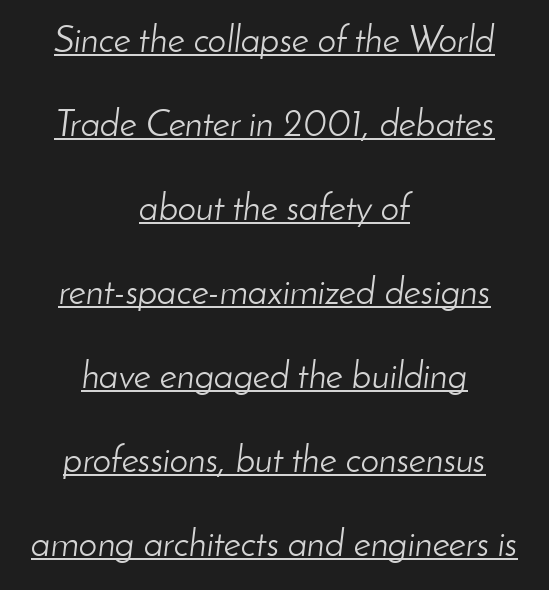
{"italic": "yes", "lean": "right", "slant_degrees": 8, "bold": "no", "weight": "light", "width": "normal", "stroke_contrast": "low", "x_height": "small", "monospaced": "no", "underline": "yes", "align": "center", "line_spacing": "loose", "line_spacing_ratio": 2.27, "letter_spacing": "normal", "letter_spacing_em": 0.0, "glyph_px": 37}
